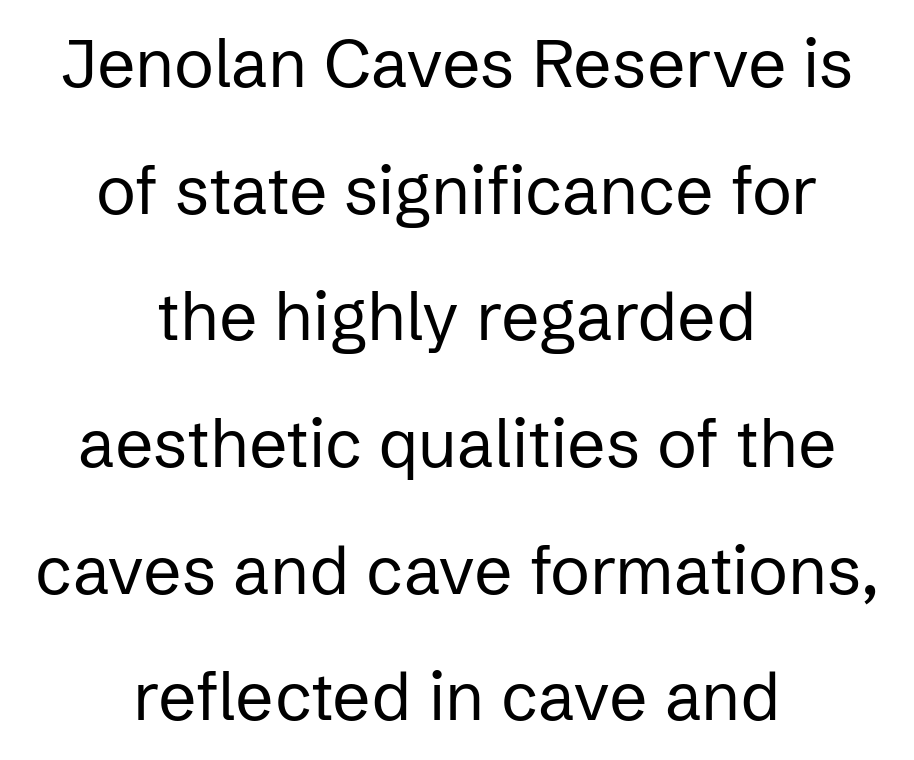
The lines are quadded center. Look at the tracking — it's just the regular setting, nothing added. Is this a heavy cut? Hardly; it is regular or lighter. The passage shown is typed in a proportional face where columns would drift.
